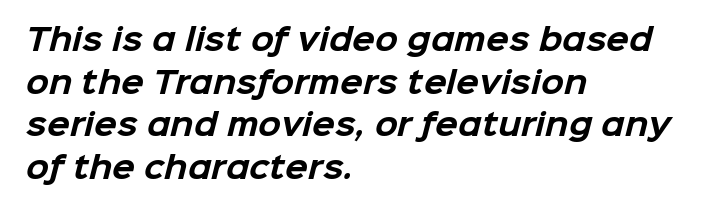
{"serif": "no", "bold": "yes", "weight": "bold", "width": "normal", "stroke_contrast": "low", "x_height": "medium", "monospaced": "no", "underline": "no", "align": "left", "line_spacing": "normal", "line_spacing_ratio": 1.42, "letter_spacing": "normal", "letter_spacing_em": 0.0, "glyph_px": 30}
